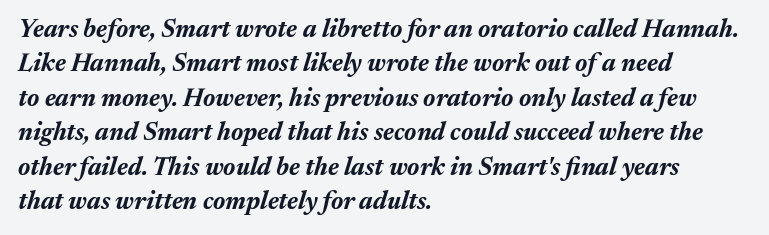
Q: Is the text bold? A: Yes.
Q: Is the text italic (slanted)? A: Yes, it leans right by about 17 degrees.
Q: Is the text underlined? A: No.
Q: How is the paragraph aligned? A: Left-aligned.
Q: Is the spacing between letters normal or unusually wide? A: Normal.
Q: Is the spacing between lines tight, normal or loose? A: Normal.
